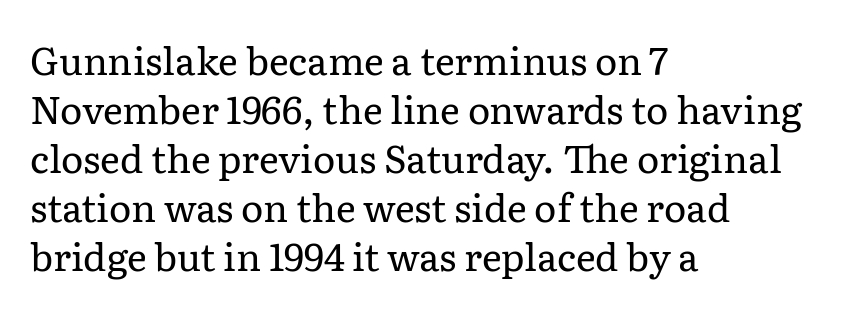
Q: Is the text bold? A: No.
Q: Is the text italic (slanted)? A: No, it is upright.
Q: Is the typeface a serif or a sans-serif typeface? A: Serif.
Q: Is the text underlined? A: No.
Q: How is the paragraph aligned? A: Left-aligned.
Q: Is the spacing between letters normal or unusually wide? A: Normal.
Q: Is the spacing between lines tight, normal or loose? A: Normal.
Q: Width (condensed, normal, or wide)? A: Normal.
Q: Stroke contrast? A: Low.
Q: x-height? A: Medium.
Q: Monospaced? A: No.
